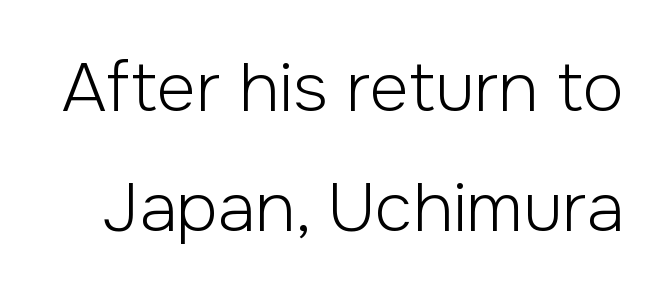
Q: Is the text bold? A: No.
Q: Is the text italic (slanted)? A: No, it is upright.
Q: Is the typeface a serif or a sans-serif typeface? A: Sans-serif.
Q: Is the text underlined? A: No.
Q: Is the spacing between letters normal or unusually wide? A: Normal.
Q: Width (condensed, normal, or wide)? A: Normal.
Q: Stroke contrast? A: Low.
Q: x-height? A: Medium.
Q: Monospaced? A: No.
